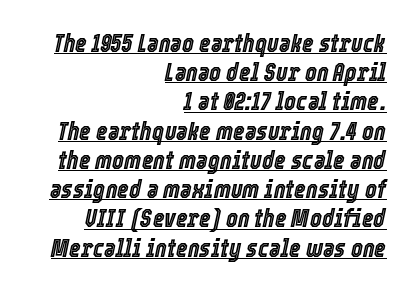
A typesetter would mark this as italic. Short and long lines alike share a common ending point at right. The passage shown is underscored from start to finish. There is no visible air inserted between adjacent glyphs.
